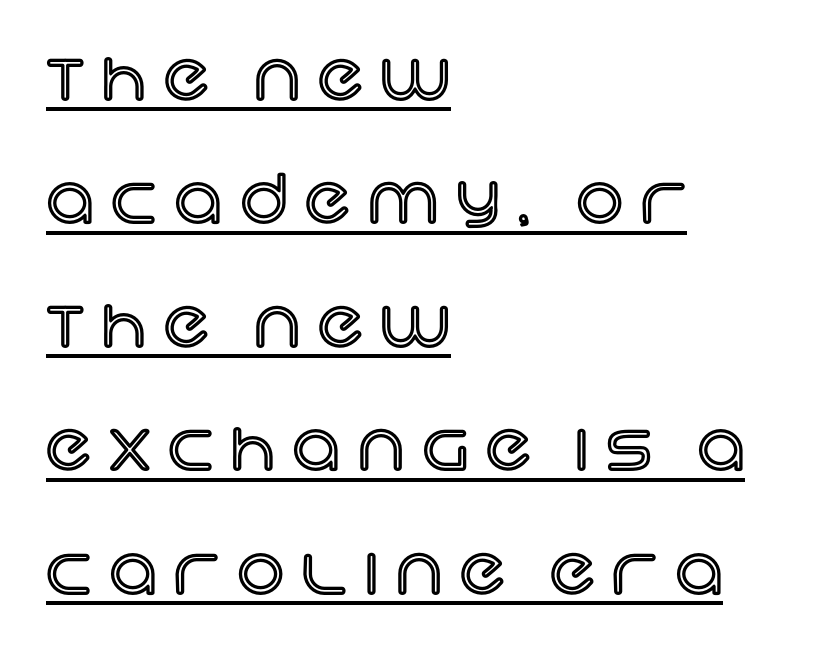
Q: Is the text italic (slanted)? A: No, it is upright.
Q: Is the text underlined? A: Yes.
Q: How is the paragraph aligned? A: Left-aligned.
Q: Is the spacing between letters normal or unusually wide? A: Unusually wide.
Q: Width (condensed, normal, or wide)? A: Normal.
Q: x-height? A: Large.
Q: Monospaced? A: No.
